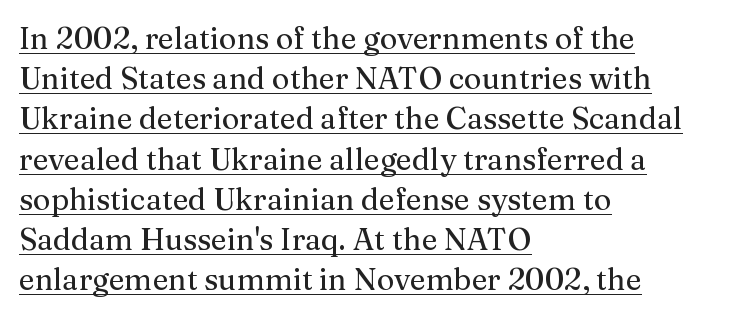
{"serif": "yes", "italic": "no", "width": "normal", "stroke_contrast": "medium", "x_height": "medium", "monospaced": "no", "underline": "yes", "align": "left", "line_spacing": "normal", "line_spacing_ratio": 1.34, "letter_spacing": "normal", "letter_spacing_em": 0.0, "glyph_px": 30}
